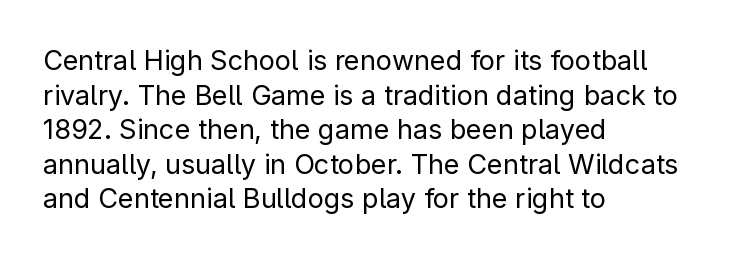
The block of text has a typical density, with ordinary space between rows. Which margin do the lines hug? The left one — the right edge is uneven. The space directly below the letters is spotless. This is the regular roman posture of the typeface. Does extra space separate the letters? No, they use regular spacing.
